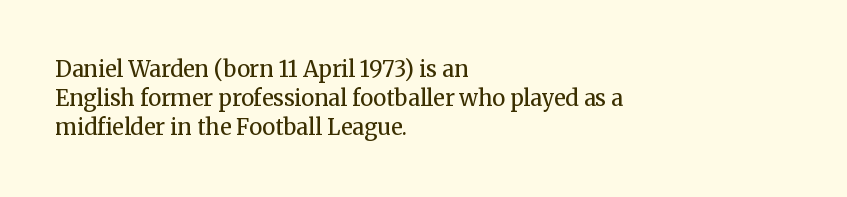
Q: Is the text bold? A: No.
Q: Is the text italic (slanted)? A: No, it is upright.
Q: Is the text underlined? A: No.
Q: How is the paragraph aligned? A: Left-aligned.
Q: Is the spacing between letters normal or unusually wide? A: Normal.
Q: Is the spacing between lines tight, normal or loose? A: Normal.
